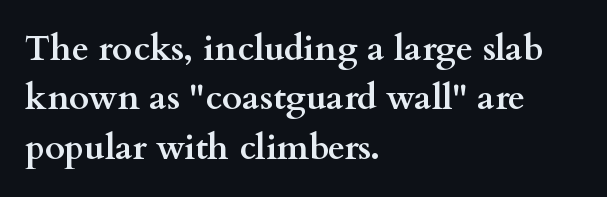
The lettering stays uniformly vertical, giving the passage a roman look. The rows are spaced the way most documents space them. Every letter is thick-stroked: bold, no question. This rendering employs a face with finishing strokes, i.e., a serif.
